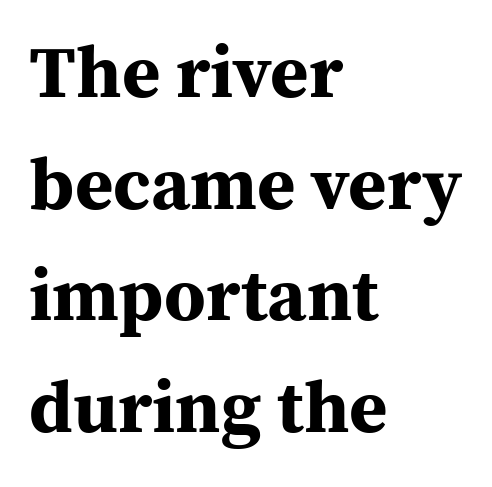
{"serif": "yes", "italic": "no", "bold": "yes", "weight": "bold", "width": "normal", "stroke_contrast": "medium", "x_height": "medium", "monospaced": "no", "underline": "no", "align": "left", "line_spacing": "normal", "line_spacing_ratio": 1.51, "letter_spacing": "normal", "letter_spacing_em": 0.0, "glyph_px": 74}
